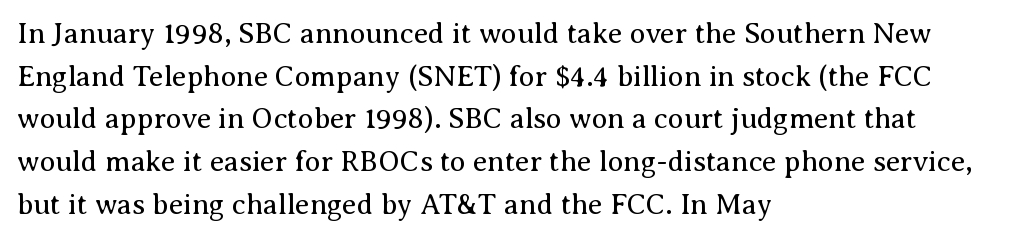
The image shows 29 px regular-weight serif type, upright; set left-aligned, normal line spacing (1.47x), normal letter spacing, not underlined; medium stroke contrast and a medium x-height.
